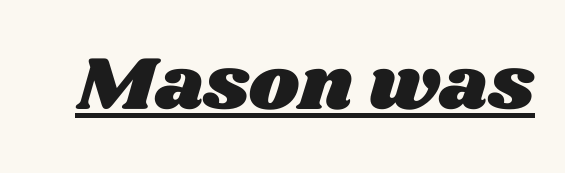
Q: Is the text underlined? A: Yes.
Q: Is the spacing between letters normal or unusually wide? A: Normal.
Q: Width (condensed, normal, or wide)? A: Wide.
Q: Stroke contrast? A: Medium.
Q: x-height? A: Large.
Q: Monospaced? A: No.
